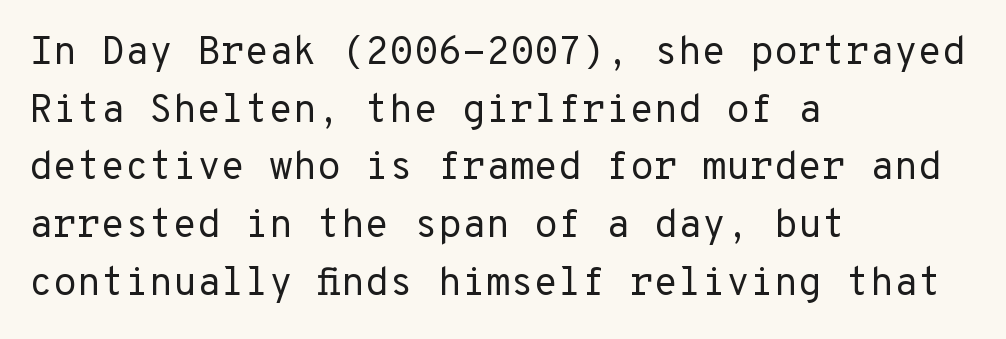
{"serif": "no", "italic": "no", "bold": "no", "weight": "regular", "width": "normal", "stroke_contrast": "low", "x_height": "medium", "monospaced": "yes", "underline": "no", "align": "left", "line_spacing": "normal", "line_spacing_ratio": 1.48, "letter_spacing": "normal", "letter_spacing_em": 0.0, "glyph_px": 39}
